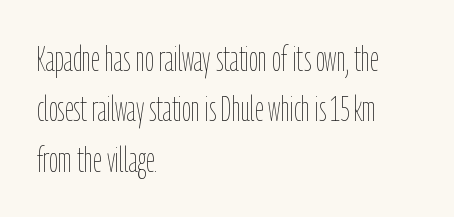
Q: Is the text bold? A: No.
Q: Is the text italic (slanted)? A: No, it is upright.
Q: Is the text underlined? A: No.
Q: How is the paragraph aligned? A: Left-aligned.
Q: Is the spacing between letters normal or unusually wide? A: Normal.
Q: Is the spacing between lines tight, normal or loose? A: Normal.
Q: Width (condensed, normal, or wide)? A: Condensed.
Q: Stroke contrast? A: Low.
Q: x-height? A: Medium.
Q: Monospaced? A: No.
